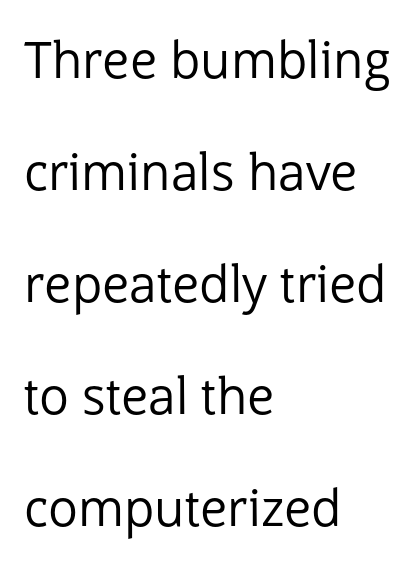
Q: Is the text bold? A: No.
Q: Is the text italic (slanted)? A: No, it is upright.
Q: Is the typeface a serif or a sans-serif typeface? A: Sans-serif.
Q: Is the text underlined? A: No.
Q: How is the paragraph aligned? A: Left-aligned.
Q: Is the spacing between letters normal or unusually wide? A: Normal.
Q: Is the spacing between lines tight, normal or loose? A: Loose.
Q: Width (condensed, normal, or wide)? A: Normal.
Q: Stroke contrast? A: Low.
Q: x-height? A: Medium.
Q: Monospaced? A: No.
